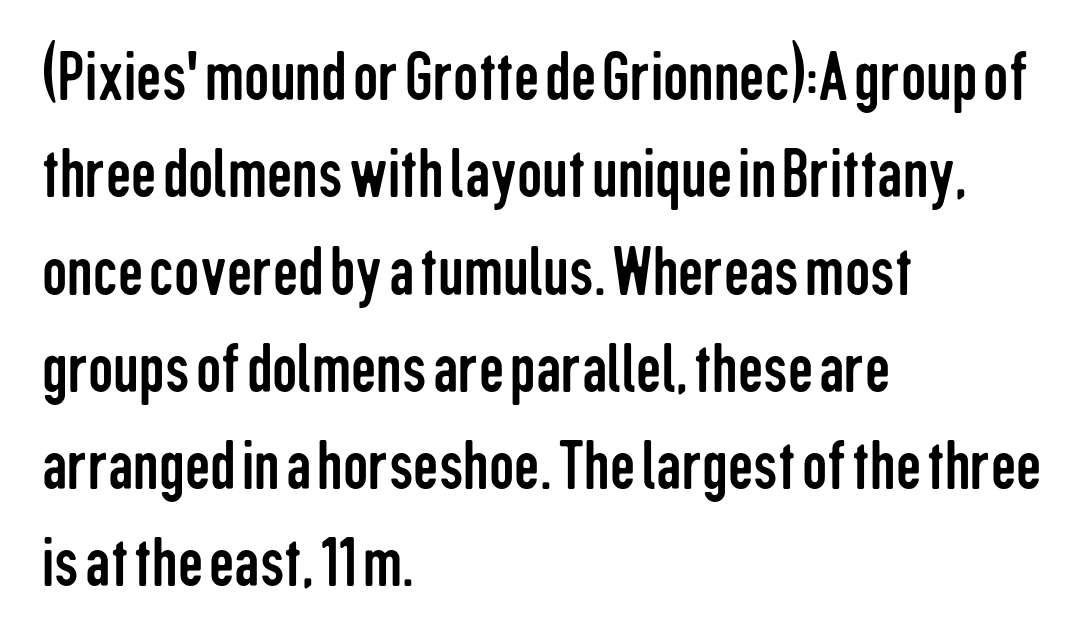
Q: Is the text bold? A: No.
Q: Is the text italic (slanted)? A: No, it is upright.
Q: Is the typeface a serif or a sans-serif typeface? A: Sans-serif.
Q: Is the text underlined? A: No.
Q: How is the paragraph aligned? A: Left-aligned.
Q: Is the spacing between letters normal or unusually wide? A: Normal.
Q: Is the spacing between lines tight, normal or loose? A: Normal.
Q: Width (condensed, normal, or wide)? A: Condensed.
Q: Stroke contrast? A: Low.
Q: x-height? A: Medium.
Q: Monospaced? A: No.
